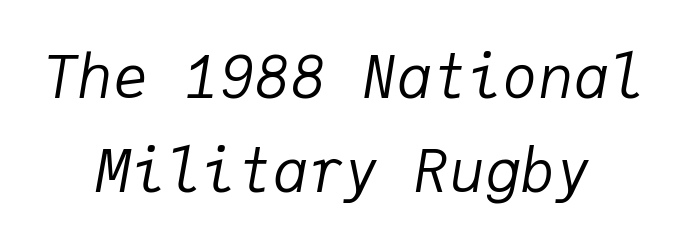
Q: Is the text bold? A: No.
Q: Is the text italic (slanted)? A: Yes, it leans right by about 9 degrees.
Q: Is the text underlined? A: No.
Q: How is the paragraph aligned? A: Centered.
Q: Is the spacing between letters normal or unusually wide? A: Normal.
Q: Is the spacing between lines tight, normal or loose? A: Normal.
Q: Width (condensed, normal, or wide)? A: Normal.
Q: Stroke contrast? A: Low.
Q: x-height? A: Medium.
Q: Monospaced? A: Yes.
